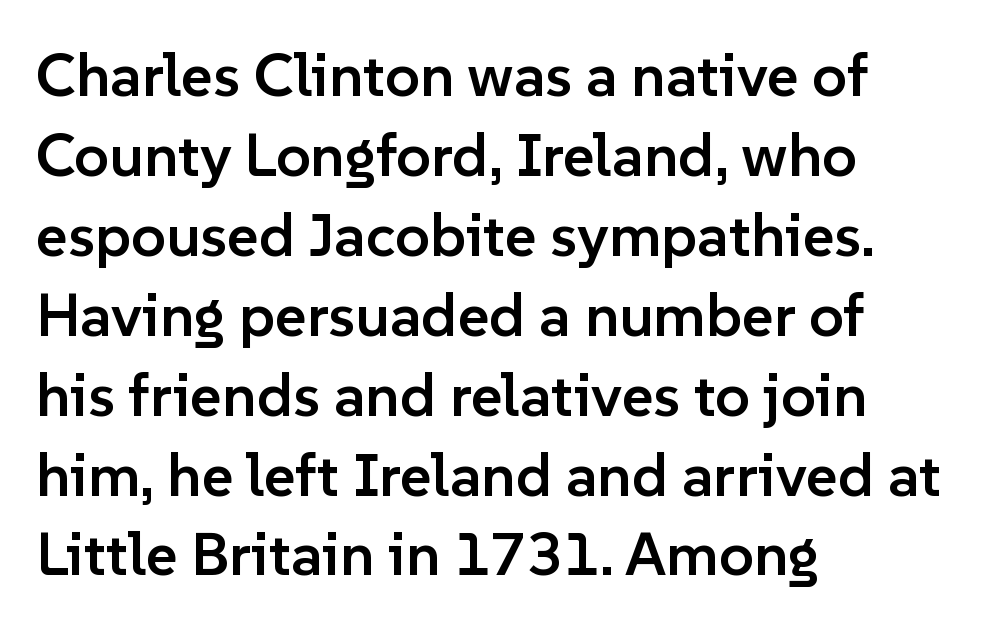
{"serif": "no", "italic": "no", "bold": "semi", "weight": "semibold", "width": "normal", "stroke_contrast": "low", "x_height": "medium", "monospaced": "no", "underline": "no", "align": "left", "line_spacing": "normal", "line_spacing_ratio": 1.31, "letter_spacing": "normal", "letter_spacing_em": 0.0, "glyph_px": 61}
